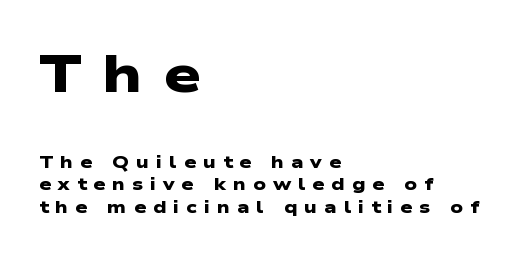
The image shows 52 px heavy, wide sans-serif type; set left-aligned, normal line spacing (1.33x), unusually wide letter spacing (+0.41 em), not underlined; the first (top) block is 3.06x larger; low stroke contrast and a medium x-height.
